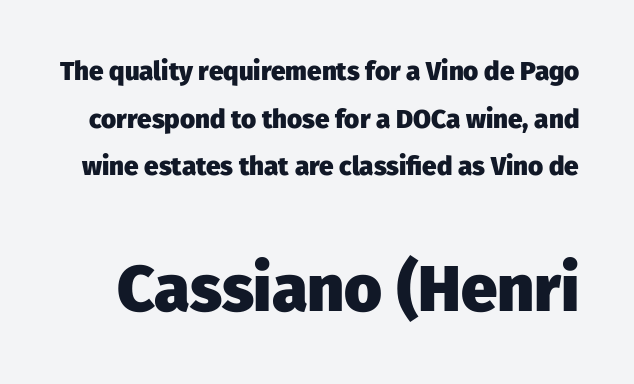
{"serif": "no", "italic": "no", "bold": "yes", "weight": "heavy", "width": "normal", "stroke_contrast": "low", "x_height": "medium", "monospaced": "no", "underline": "no", "line_spacing_ratio": 1.83, "letter_spacing": "normal", "letter_spacing_em": 0.0, "larger_block": "second", "size_ratio": 2.5, "glyph_px": 65}
